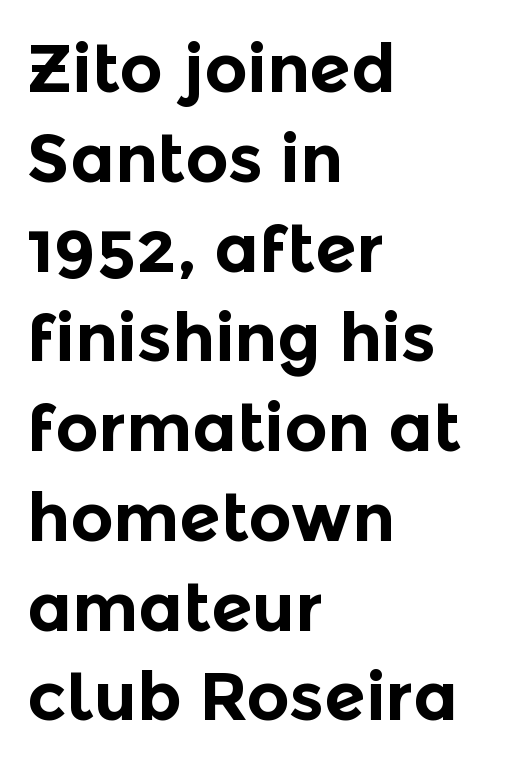
The image shows 67 px bold sans-serif type, upright; set left-aligned, normal line spacing (1.34x), normal letter spacing, not underlined; a medium x-height.
